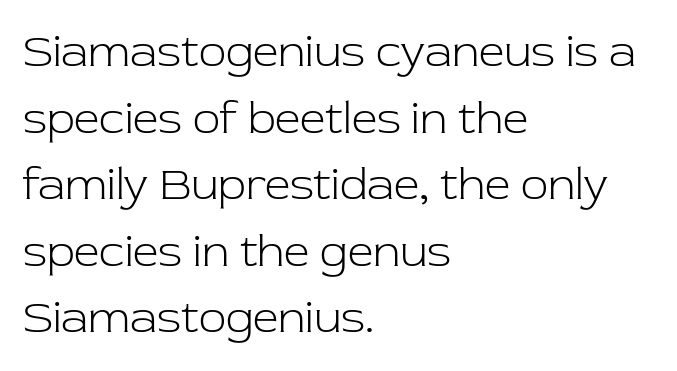
The image shows 45 px light serif type, upright; set left-aligned, normal line spacing (1.48x), normal letter spacing, not underlined; low stroke contrast and a medium x-height.
